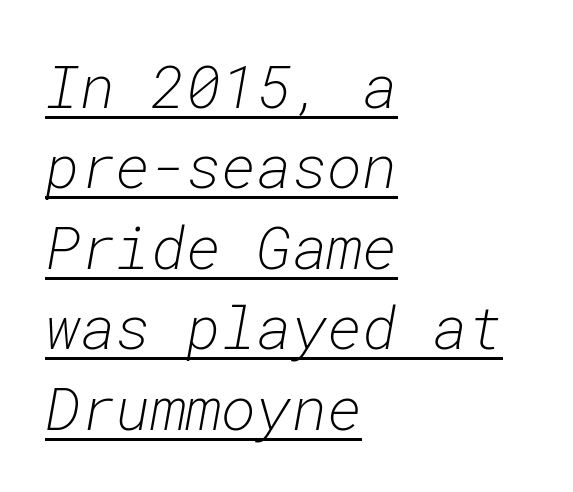
The image shows 60 px light type, italic (leaning right), monospaced; set left-aligned, normal line spacing (1.34x), normal letter spacing, underlined; low stroke contrast and a medium x-height.
